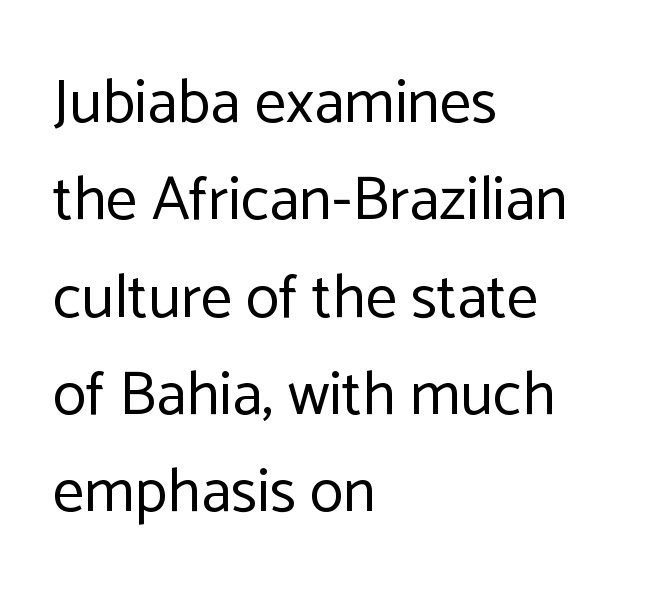
{"serif": "no", "italic": "no", "bold": "no", "weight": "regular", "width": "normal", "stroke_contrast": "low", "x_height": "medium", "monospaced": "no", "underline": "no", "align": "left", "line_spacing": "normal", "line_spacing_ratio": 1.57, "letter_spacing": "normal", "letter_spacing_em": 0.0, "glyph_px": 62}
